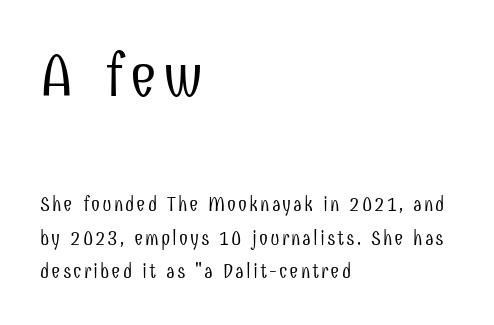
{"serif": "no", "italic": "no", "bold": "no", "weight": "light", "width": "condensed", "stroke_contrast": "low", "x_height": "medium", "monospaced": "no", "underline": "no", "align": "left", "line_spacing": "normal", "line_spacing_ratio": 1.69, "larger_block": "first", "size_ratio": 3.05, "glyph_px": 61}
